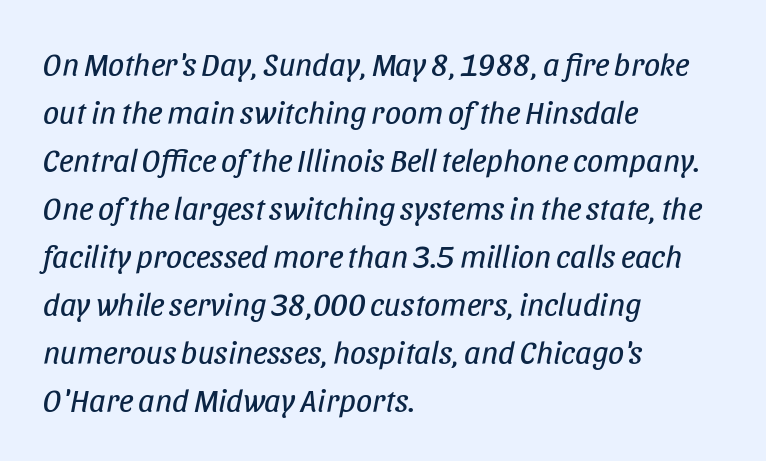
Compared with a centered layout, this one pins lines to the left instead. Honestly, there is no underline to notice here at all. This block has exactly the height ordinary leading produces. Does the lettering tilt? It does — this is italic. Stroke mass is kept to a normal reading level or below.
